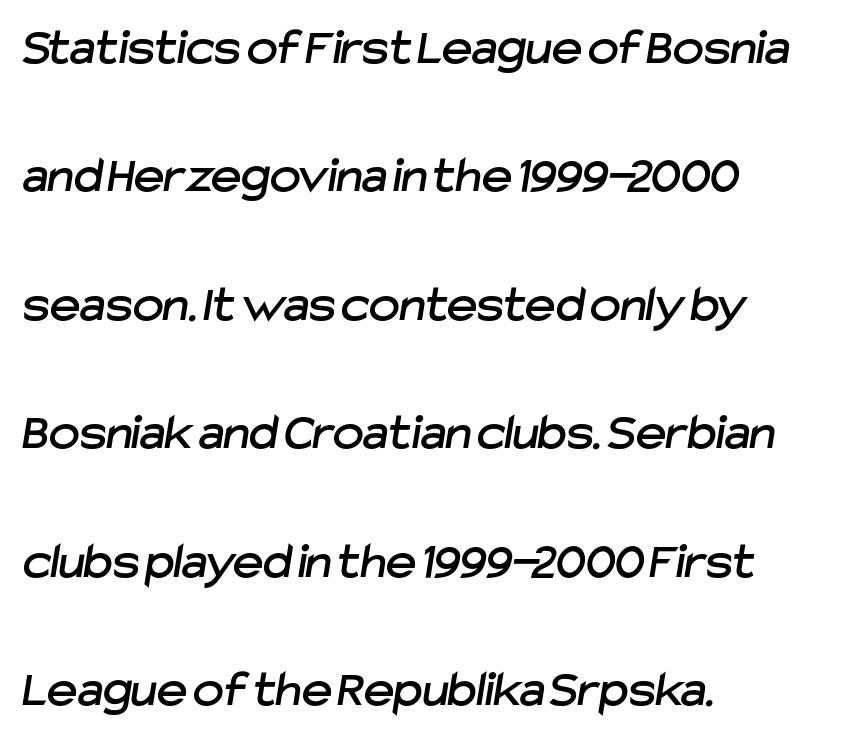
Q: Is the typeface a serif or a sans-serif typeface? A: Sans-serif.
Q: Is the text underlined? A: No.
Q: How is the paragraph aligned? A: Left-aligned.
Q: Is the spacing between letters normal or unusually wide? A: Normal.
Q: Is the spacing between lines tight, normal or loose? A: Loose.
Q: Width (condensed, normal, or wide)? A: Normal.
Q: Stroke contrast? A: Low.
Q: x-height? A: Medium.
Q: Monospaced? A: No.
